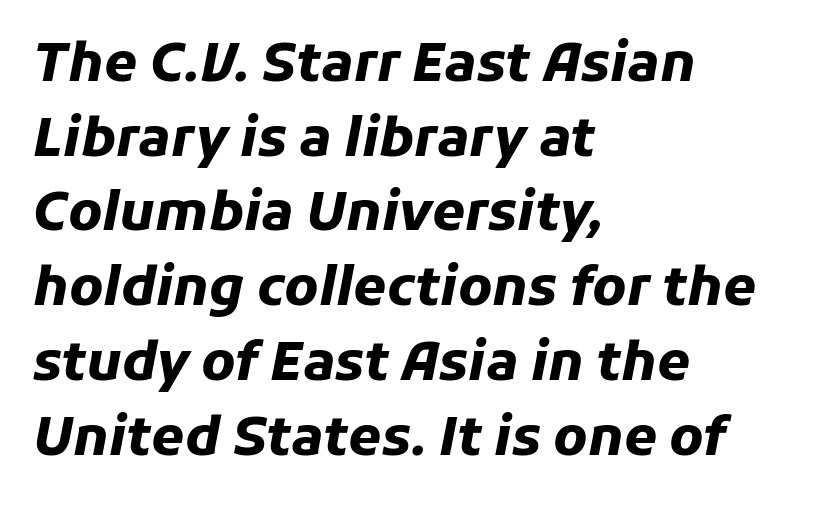
Q: Is the text bold? A: Yes.
Q: Is the text italic (slanted)? A: Yes, it leans right by about 11 degrees.
Q: Is the text underlined? A: No.
Q: How is the paragraph aligned? A: Left-aligned.
Q: Is the spacing between letters normal or unusually wide? A: Normal.
Q: Is the spacing between lines tight, normal or loose? A: Normal.
Q: Width (condensed, normal, or wide)? A: Normal.
Q: Stroke contrast? A: Low.
Q: x-height? A: Medium.
Q: Monospaced? A: No.
